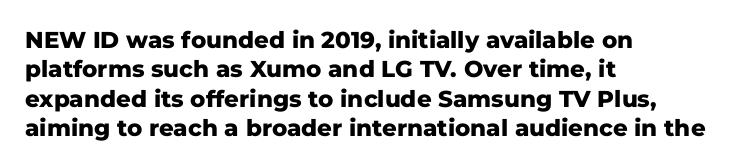
{"italic": "no", "bold": "yes", "underline": "no", "align": "left", "line_spacing": "normal", "line_spacing_ratio": 1.28, "letter_spacing": "normal", "letter_spacing_em": 0.0, "glyph_px": 23}
